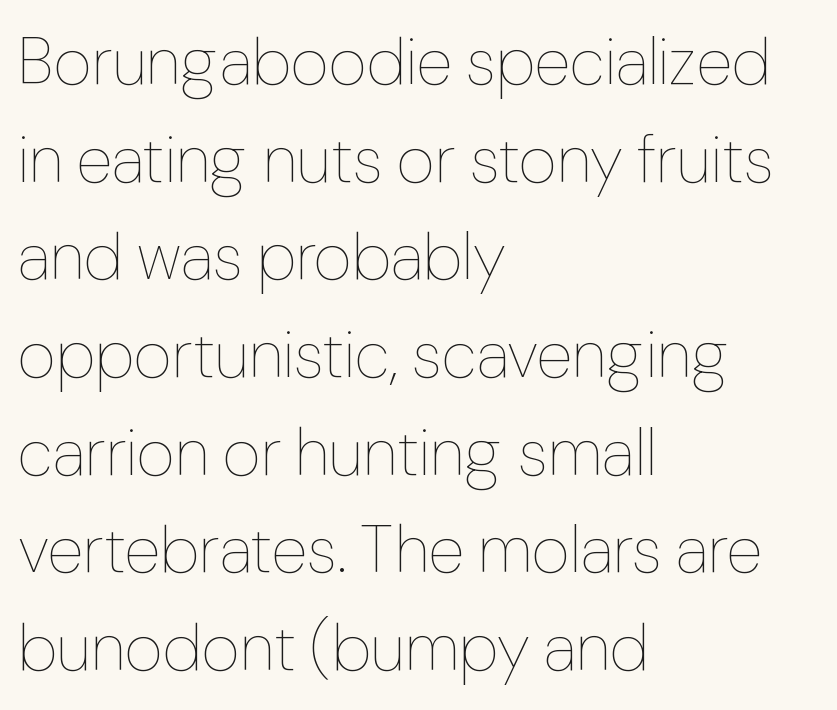
{"italic": "no", "bold": "no", "weight": "thin", "width": "normal", "stroke_contrast": "low", "x_height": "medium", "monospaced": "no", "underline": "no", "align": "left", "line_spacing": "normal", "line_spacing_ratio": 1.48, "letter_spacing": "normal", "letter_spacing_em": 0.0, "glyph_px": 66}
